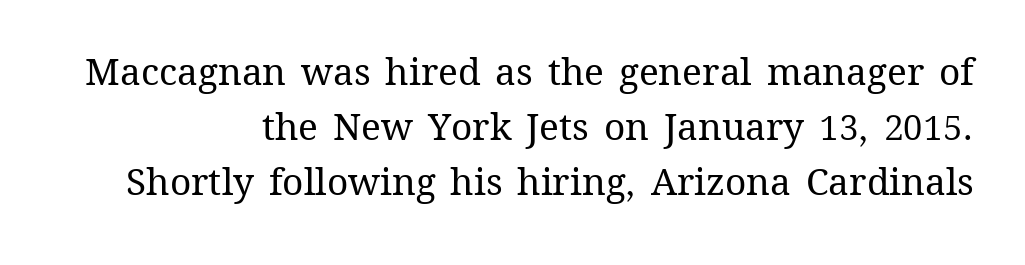
If you drew a ruler down the right edge, every line would touch it. These lines sit exactly where default settings would place them. Observe the ordinary spacing: letters are neighbours, not strangers. These lines are rendered in a variable-pitch font.
